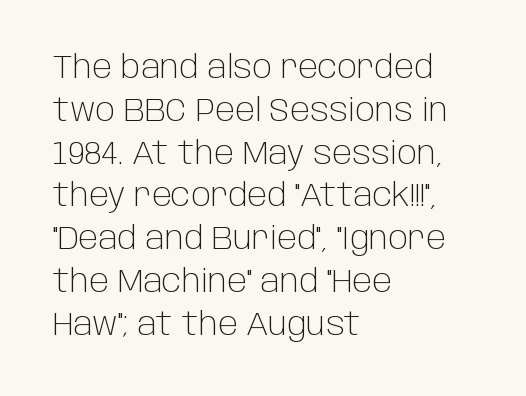
{"serif": "no", "italic": "no", "bold": "no", "weight": "light", "width": "normal", "stroke_contrast": "low", "x_height": "large", "monospaced": "no", "underline": "no", "align": "left", "line_spacing": "normal", "line_spacing_ratio": 1.38, "letter_spacing": "normal", "letter_spacing_em": 0.0, "glyph_px": 31}
